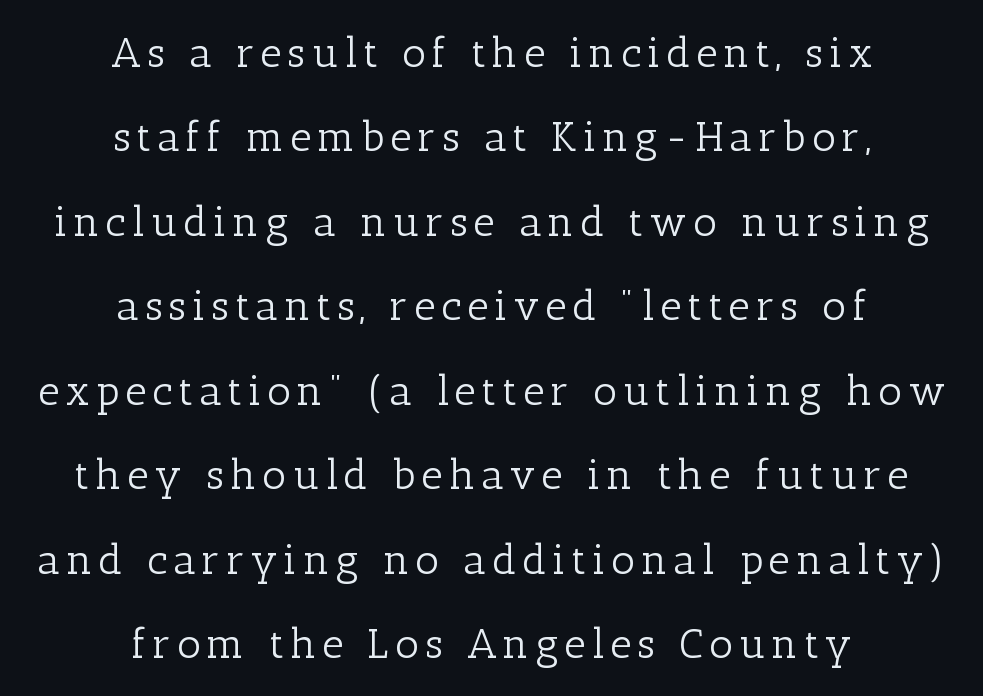
Q: Is the text bold? A: No.
Q: Is the text italic (slanted)? A: No, it is upright.
Q: Is the typeface a serif or a sans-serif typeface? A: Serif.
Q: Is the text underlined? A: No.
Q: How is the paragraph aligned? A: Centered.
Q: Is the spacing between lines tight, normal or loose? A: Loose.
Q: Width (condensed, normal, or wide)? A: Normal.
Q: Stroke contrast? A: Low.
Q: x-height? A: Medium.
Q: Monospaced? A: No.
